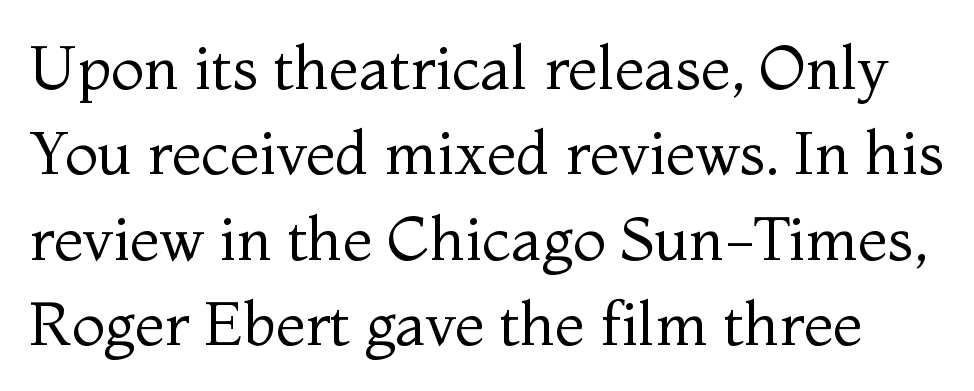
The image shows 61 px regular-weight serif type, upright; set normal line spacing (1.4x), normal letter spacing, not underlined; medium stroke contrast and a medium x-height.
